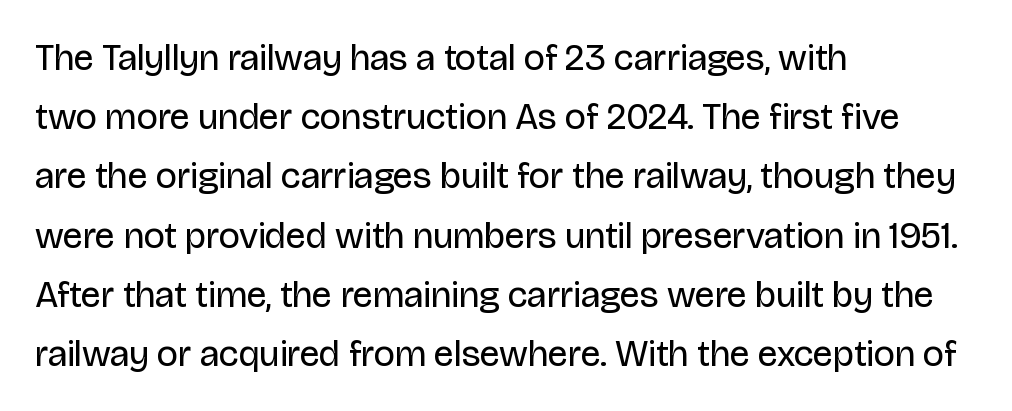
Q: Is the text bold? A: No.
Q: Is the text italic (slanted)? A: No, it is upright.
Q: Is the typeface a serif or a sans-serif typeface? A: Sans-serif.
Q: Is the text underlined? A: No.
Q: How is the paragraph aligned? A: Left-aligned.
Q: Is the spacing between letters normal or unusually wide? A: Normal.
Q: Is the spacing between lines tight, normal or loose? A: Normal.
Q: Width (condensed, normal, or wide)? A: Normal.
Q: Stroke contrast? A: Low.
Q: x-height? A: Large.
Q: Monospaced? A: No.
